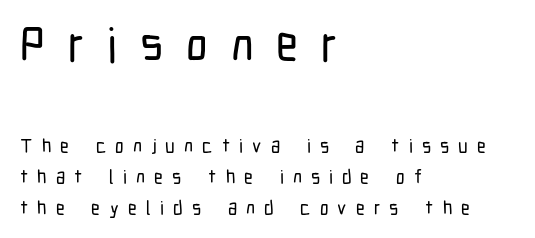
Q: Is the text italic (slanted)? A: No, it is upright.
Q: Is the typeface a serif or a sans-serif typeface? A: Sans-serif.
Q: Is the text underlined? A: No.
Q: How is the paragraph aligned? A: Left-aligned.
Q: Is the spacing between letters normal or unusually wide? A: Unusually wide.
Q: Is the spacing between lines tight, normal or loose? A: Normal.
Q: Which block of text is set in a larger size, the first (top) or the second (bottom)? A: The first (top) one.
Q: Width (condensed, normal, or wide)? A: Condensed.
Q: Stroke contrast? A: Low.
Q: x-height? A: Medium.
Q: Monospaced? A: No.
